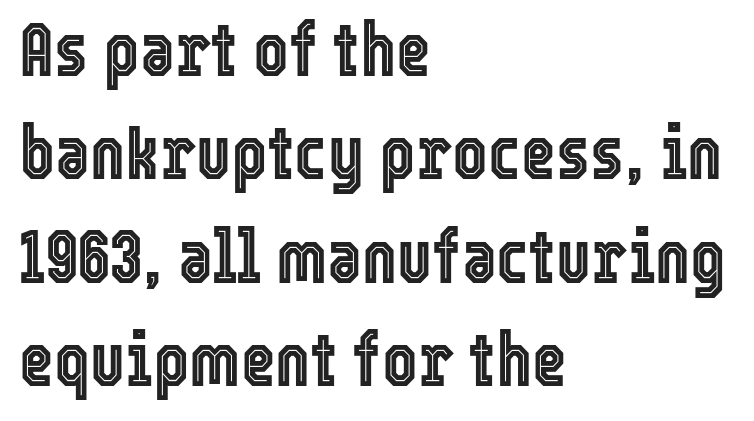
The image shows 75 px condensed type, upright; set left-aligned, normal line spacing (1.38x), normal letter spacing, not underlined; a medium x-height.
